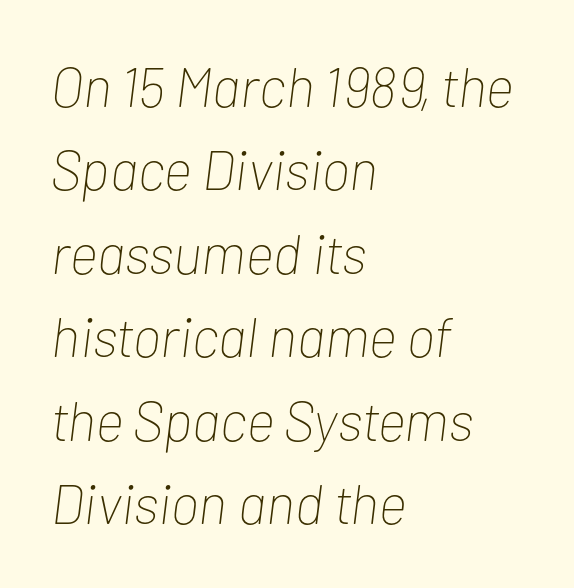
The image shows 56 px thin, condensed type, italic (leaning right); set left-aligned, normal line spacing (1.49x), normal letter spacing, not underlined; low stroke contrast and a medium x-height.
